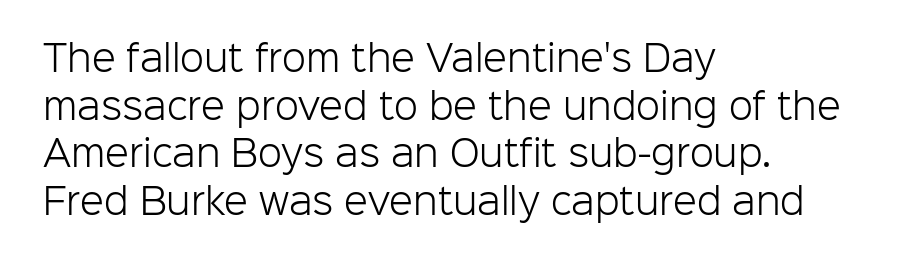
The image shows 35 px light sans-serif type, upright; set left-aligned, normal line spacing (1.36x), normal letter spacing, not underlined; low stroke contrast and a medium x-height.
